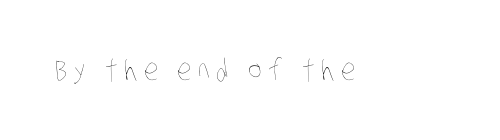
The image shows 29 px thin, condensed type; set unusually wide letter spacing (+0.21 em), not underlined; low stroke contrast and a large x-height.
